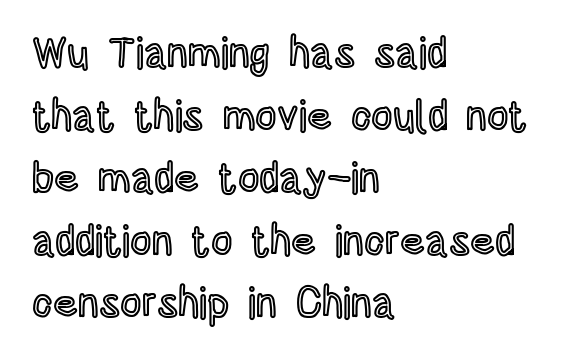
Q: Is the text italic (slanted)? A: No, it is upright.
Q: Is the text underlined? A: No.
Q: How is the paragraph aligned? A: Left-aligned.
Q: Is the spacing between letters normal or unusually wide? A: Normal.
Q: Is the spacing between lines tight, normal or loose? A: Normal.
Q: Width (condensed, normal, or wide)? A: Condensed.
Q: x-height? A: Large.
Q: Monospaced? A: No.
